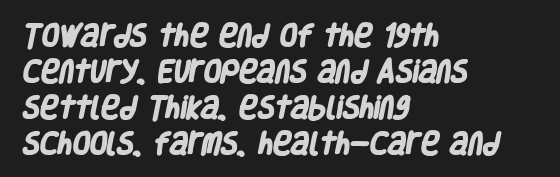
Q: Is the text bold? A: Yes.
Q: Is the text underlined? A: No.
Q: How is the paragraph aligned? A: Left-aligned.
Q: Is the spacing between letters normal or unusually wide? A: Normal.
Q: Is the spacing between lines tight, normal or loose? A: Normal.
